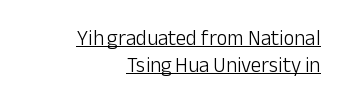
The image shows 21 px text type, upright; set right-aligned, normal line spacing (1.29x), normal letter spacing, underlined.
